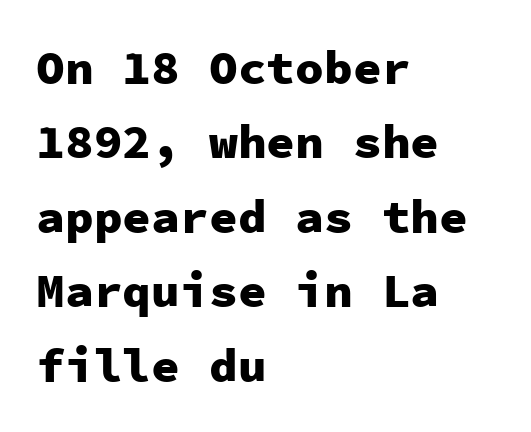
{"serif": "no", "italic": "no", "bold": "yes", "weight": "heavy", "width": "normal", "stroke_contrast": "low", "x_height": "medium", "monospaced": "yes", "underline": "no", "align": "left", "line_spacing": "normal", "line_spacing_ratio": 1.55, "letter_spacing": "normal", "letter_spacing_em": 0.0, "glyph_px": 48}
